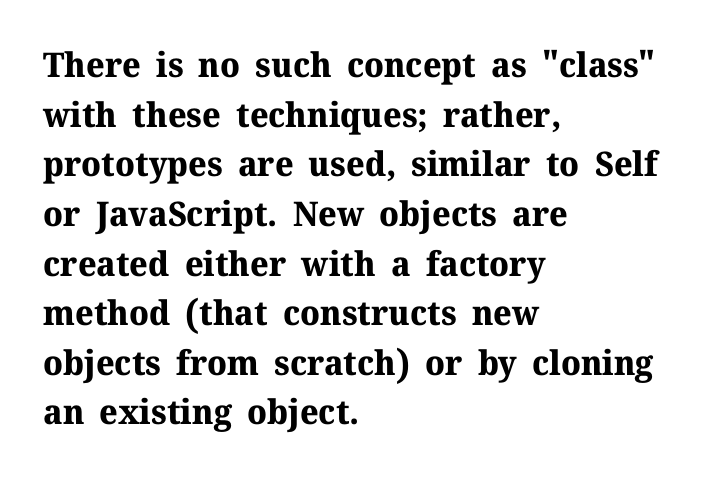
The image shows 34 px bold serif type, upright; set left-aligned, normal line spacing (1.46x), normal letter spacing, not underlined; medium stroke contrast and a medium x-height.
